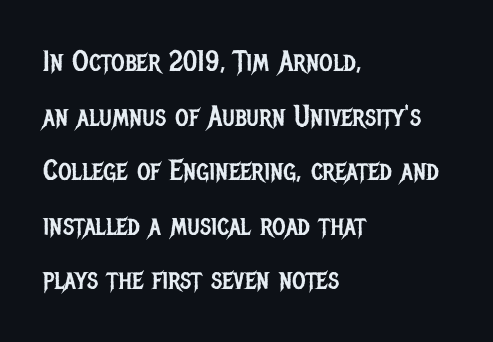
{"serif": "no", "italic": "no", "bold": "no", "weight": "regular", "width": "condensed", "stroke_contrast": "low", "x_height": "large", "monospaced": "no", "underline": "no", "align": "left", "line_spacing_ratio": 1.88, "letter_spacing": "normal", "letter_spacing_em": 0.0, "glyph_px": 29}
